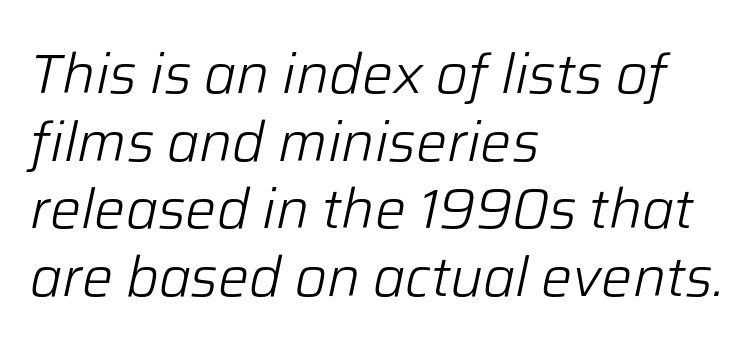
{"italic": "yes", "lean": "right", "slant_degrees": 12, "bold": "no", "weight": "light", "width": "normal", "stroke_contrast": "low", "x_height": "medium", "monospaced": "no", "underline": "no", "align": "left", "line_spacing_ratio": 1.23, "letter_spacing": "normal", "letter_spacing_em": 0.0, "glyph_px": 55}
